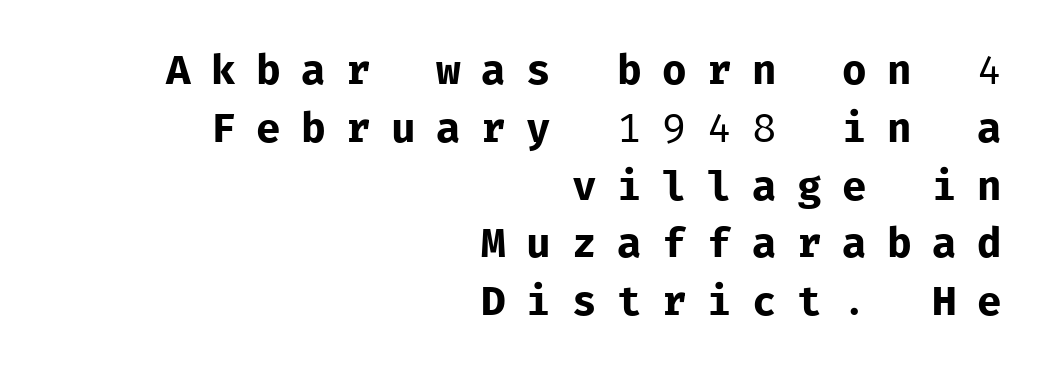
{"serif": "no", "italic": "no", "bold": "no", "weight": "regular", "width": "normal", "stroke_contrast": "low", "x_height": "medium", "monospaced": "yes", "underline": "no", "align": "right", "line_spacing": "normal", "line_spacing_ratio": 1.41, "letter_spacing": "wide", "letter_spacing_em": 0.5, "glyph_px": 41}
